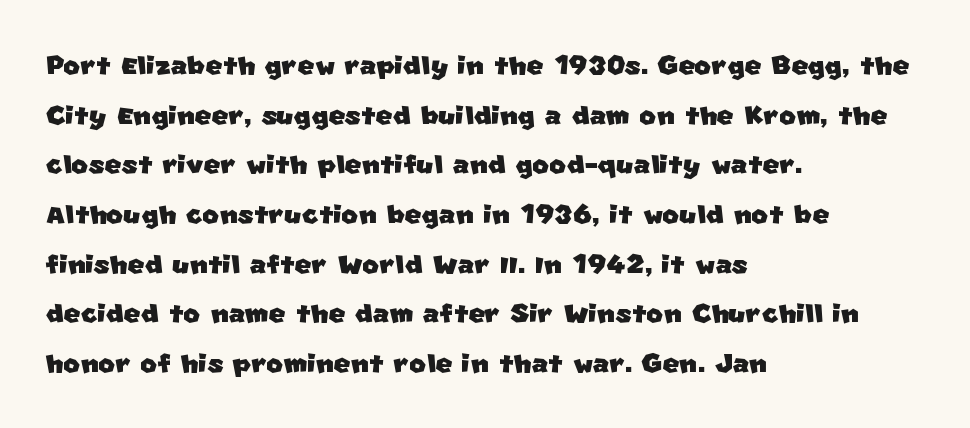
Q: Is the typeface a serif or a sans-serif typeface? A: Sans-serif.
Q: Is the text underlined? A: No.
Q: How is the paragraph aligned? A: Left-aligned.
Q: Is the spacing between letters normal or unusually wide? A: Normal.
Q: Is the spacing between lines tight, normal or loose? A: Normal.
Q: Width (condensed, normal, or wide)? A: Normal.
Q: Stroke contrast? A: Low.
Q: x-height? A: Large.
Q: Monospaced? A: No.
